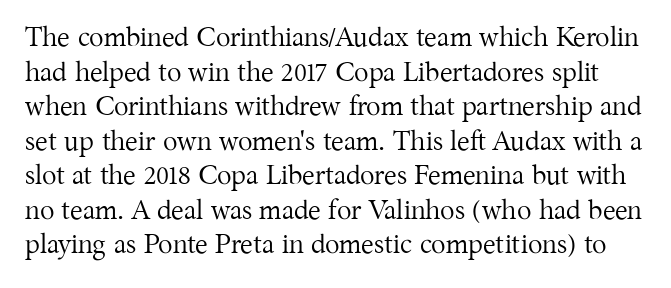
The face looks like a standard text weight, possibly lighter. Compared with typical body copy, the letter spacing here is the same. The strip under each line holds only bare page. Do the letters lean? They stand straight. In terms of leading, this rendering sits right in the middle.
